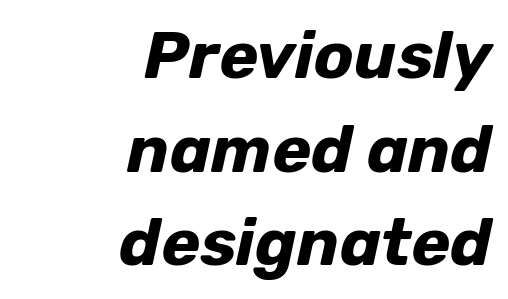
Q: Is the text bold? A: Yes.
Q: Is the text italic (slanted)? A: Yes, it leans right by about 12 degrees.
Q: Is the text underlined? A: No.
Q: How is the paragraph aligned? A: Right-aligned.
Q: Is the spacing between letters normal or unusually wide? A: Normal.
Q: Is the spacing between lines tight, normal or loose? A: Normal.
Q: Width (condensed, normal, or wide)? A: Normal.
Q: Stroke contrast? A: Low.
Q: x-height? A: Medium.
Q: Monospaced? A: No.
